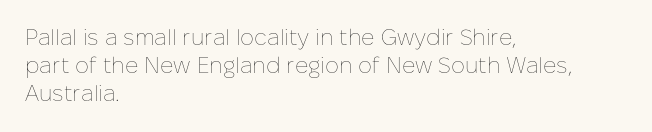
Normally led — the rows are evenly, conventionally spaced. Underlining? Definitely not there. The axis of the letterforms is exactly vertical. The passage is arranged the way most books set body copy — flush left. Default kerning and tracking; the words read as compact shapes.
